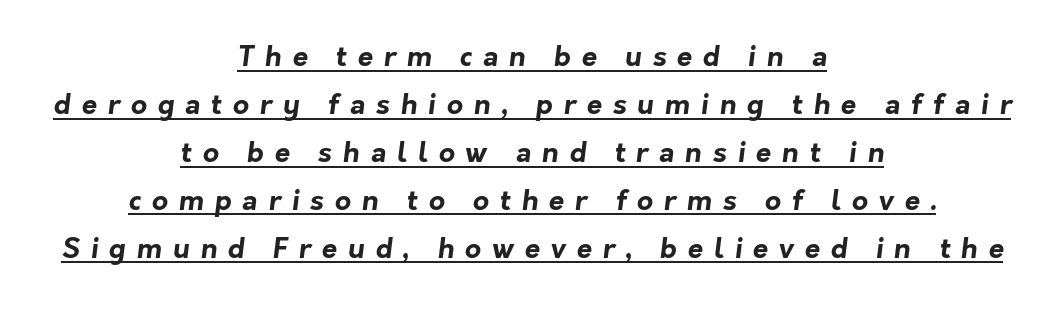
{"serif": "no", "bold": "yes", "weight": "bold", "width": "normal", "stroke_contrast": "low", "x_height": "medium", "monospaced": "no", "underline": "yes", "align": "center", "line_spacing_ratio": 1.71, "letter_spacing": "wide", "letter_spacing_em": 0.38, "glyph_px": 28}
